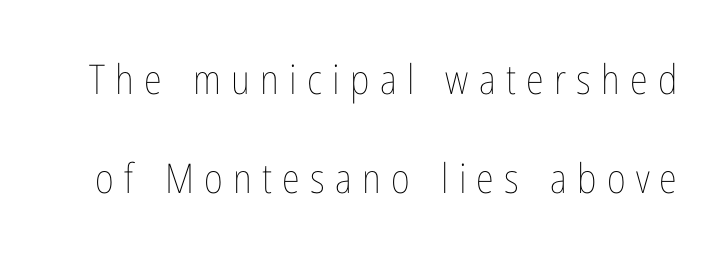
The image shows 41 px thin, condensed type, upright; set loose line spacing (2.42x), unusually wide letter spacing (+0.25 em), not underlined; low stroke contrast and a medium x-height.
